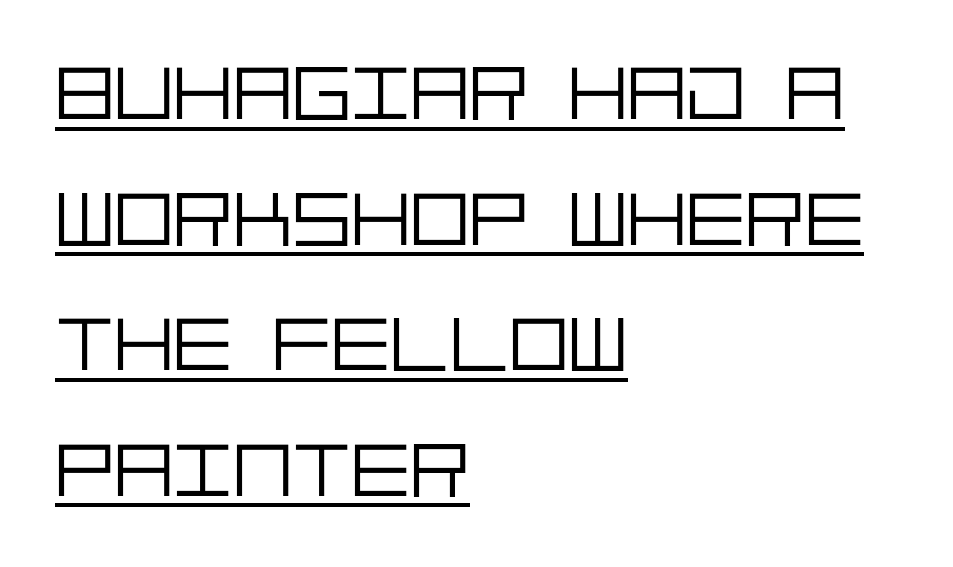
Teacher's note: observe the even left margin — that is flush-left alignment. The passage shown stacks its lines at a standard gap. Upright lettering throughout. A continuous stroke trails under the words, as in a hyperlink. This rendering employs a face without finishing strokes, i.e., a sans-serif. No letter is thick-stroked: the sample isn't bold.
